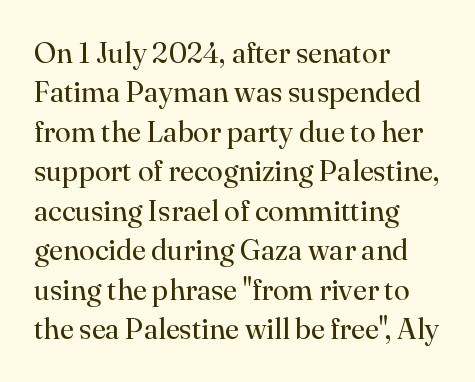
The image shows 29 px regular-weight serif type, upright; set left-aligned, normal line spacing (1.36x), normal letter spacing, not underlined; high stroke contrast and a small x-height.
